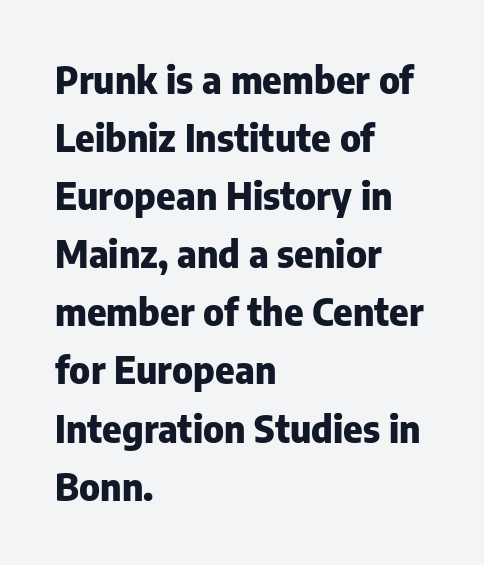
The image shows 37 px heavy sans-serif type, upright; set left-aligned, normal line spacing (1.57x), normal letter spacing, not underlined; low stroke contrast and a medium x-height.
